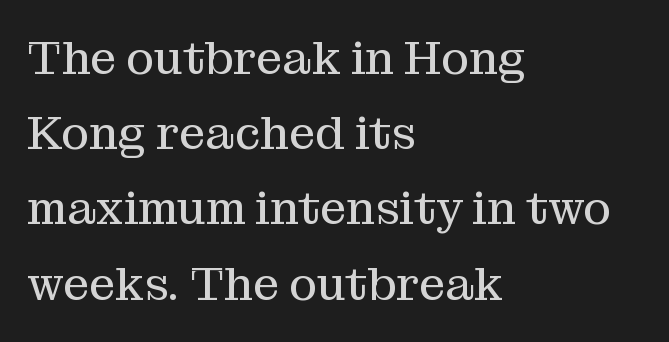
Q: Is the text bold? A: No.
Q: Is the text italic (slanted)? A: No, it is upright.
Q: Is the typeface a serif or a sans-serif typeface? A: Serif.
Q: Is the text underlined? A: No.
Q: How is the paragraph aligned? A: Left-aligned.
Q: Is the spacing between letters normal or unusually wide? A: Normal.
Q: Is the spacing between lines tight, normal or loose? A: Normal.
Q: Width (condensed, normal, or wide)? A: Normal.
Q: Stroke contrast? A: Medium.
Q: x-height? A: Medium.
Q: Monospaced? A: No.
